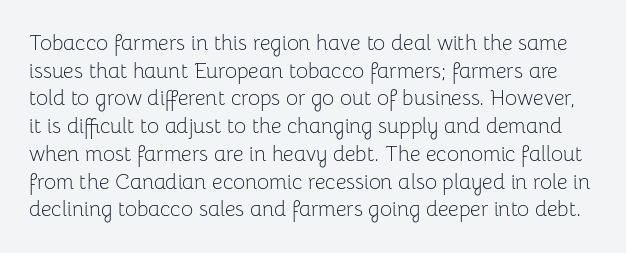
The image shows 21 px text type, upright; set normal line spacing (1.32x), normal letter spacing, not underlined.
